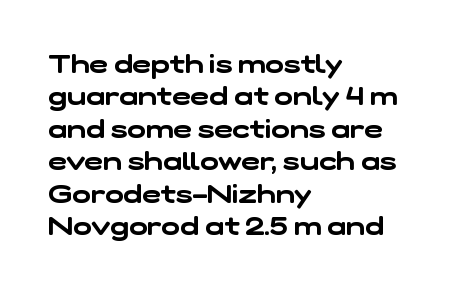
The image shows 25 px text type; set left-aligned, normal line spacing (1.3x), normal letter spacing, not underlined.
